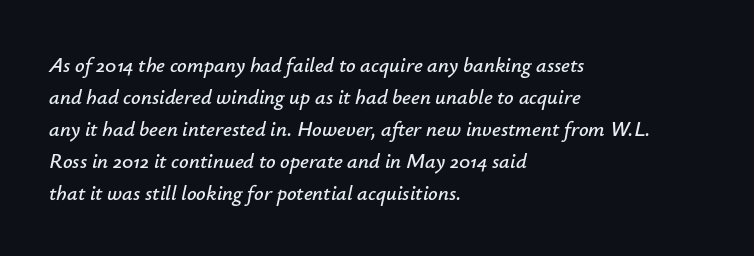
{"italic": "yes", "lean": "right", "slant_degrees": 12, "underline": "no", "align": "left", "line_spacing": "normal", "line_spacing_ratio": 1.52, "letter_spacing": "normal", "letter_spacing_em": 0.0, "glyph_px": 21}
